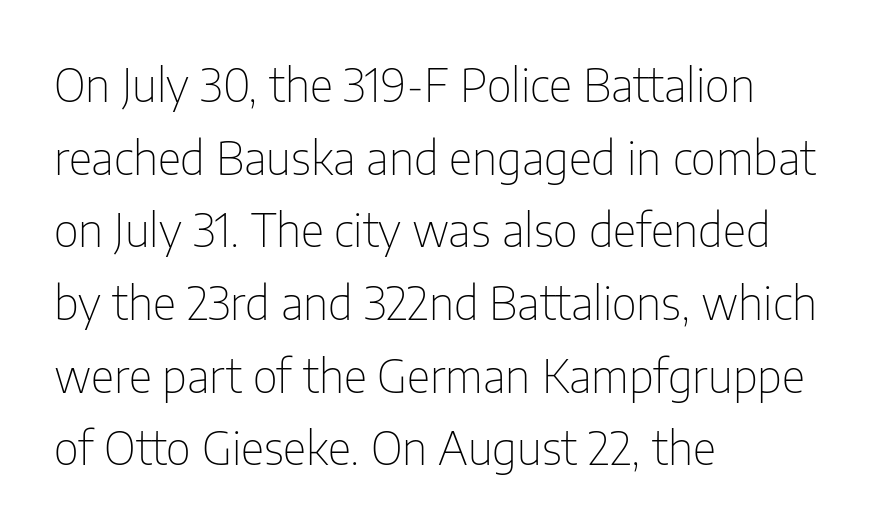
Q: Is the text bold? A: No.
Q: Is the text italic (slanted)? A: No, it is upright.
Q: Is the typeface a serif or a sans-serif typeface? A: Sans-serif.
Q: Is the text underlined? A: No.
Q: How is the paragraph aligned? A: Left-aligned.
Q: Is the spacing between letters normal or unusually wide? A: Normal.
Q: Is the spacing between lines tight, normal or loose? A: Normal.
Q: Width (condensed, normal, or wide)? A: Condensed.
Q: Stroke contrast? A: Low.
Q: x-height? A: Medium.
Q: Monospaced? A: No.
